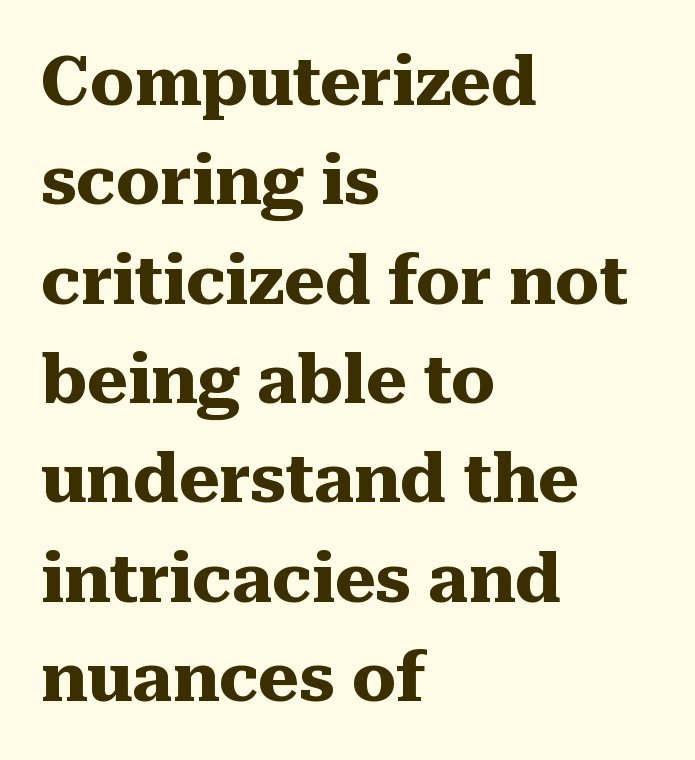
The image shows 69 px heavy serif type, upright; set left-aligned, normal line spacing (1.44x), normal letter spacing, not underlined; medium stroke contrast and a medium x-height.
